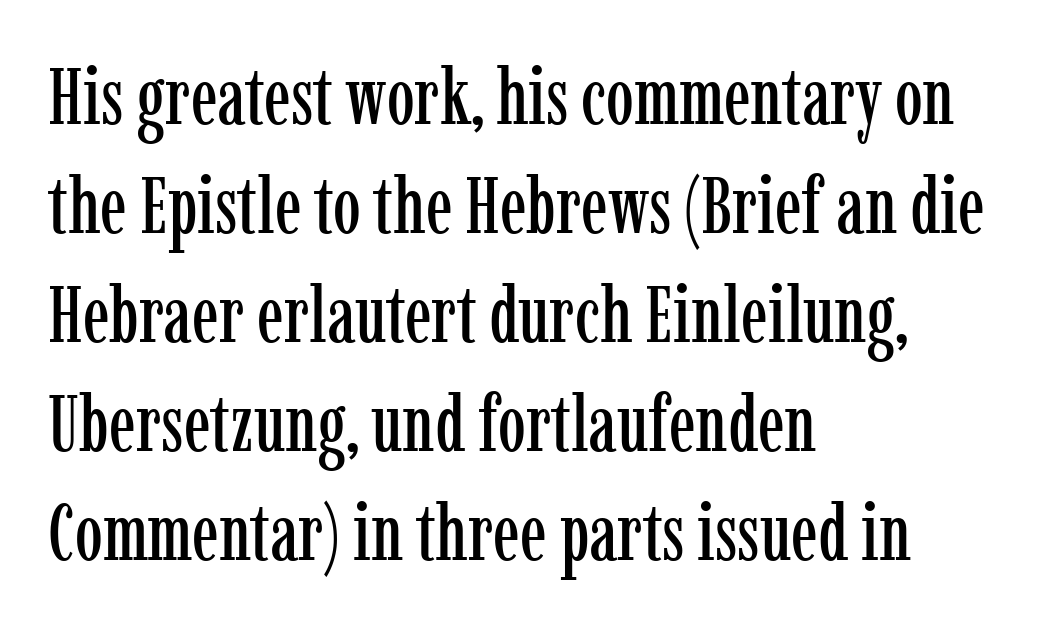
{"serif": "yes", "italic": "no", "width": "condensed", "stroke_contrast": "low", "x_height": "medium", "monospaced": "no", "underline": "no", "align": "left", "line_spacing": "normal", "line_spacing_ratio": 1.38, "letter_spacing": "normal", "letter_spacing_em": 0.0, "glyph_px": 79}
